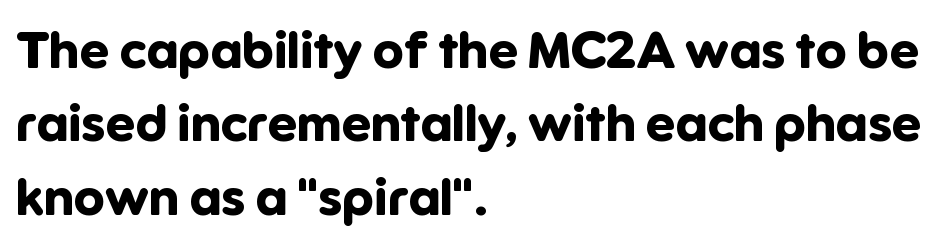
No extra tracking has been applied to these lines. Each letter keeps its own natural width here, so spacing adapts to shape. A sans-serif font was chosen for this passage. Leftover space on each line is placed entirely after the last word. Bare-footed words on every line.
